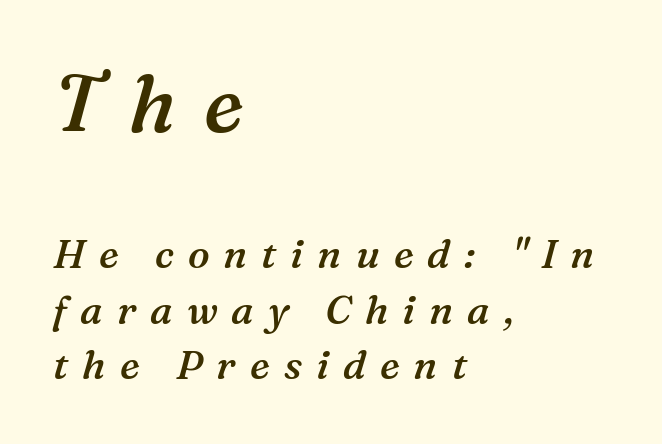
When letters slant like this, we call the style italic. The letters are spread apart with noticeably loose tracking. Whoever set this chose a conventional vertical rhythm. Typesetter's note: demi weight, one step under bold. Horizontally, the lines are justified to the leading edge only. The zone under the glyphs is completely vacant.
